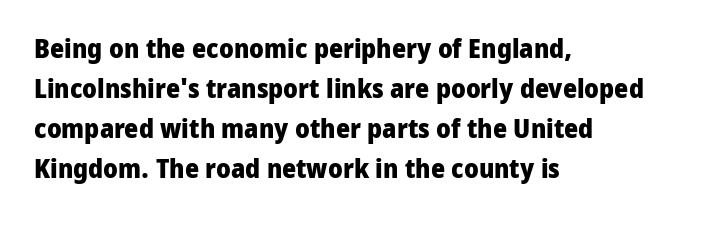
Q: Is the text bold? A: Yes.
Q: Is the text italic (slanted)? A: No, it is upright.
Q: Is the text underlined? A: No.
Q: How is the paragraph aligned? A: Left-aligned.
Q: Is the spacing between letters normal or unusually wide? A: Normal.
Q: Is the spacing between lines tight, normal or loose? A: Normal.
